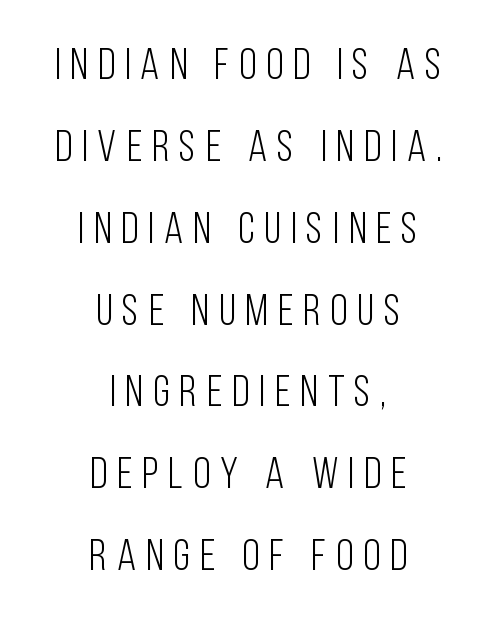
Q: Is the text bold? A: No.
Q: Is the text italic (slanted)? A: No, it is upright.
Q: Is the typeface a serif or a sans-serif typeface? A: Sans-serif.
Q: Is the text underlined? A: No.
Q: How is the paragraph aligned? A: Centered.
Q: Is the spacing between letters normal or unusually wide? A: Unusually wide.
Q: Width (condensed, normal, or wide)? A: Condensed.
Q: Stroke contrast? A: Low.
Q: x-height? A: Large.
Q: Monospaced? A: No.
